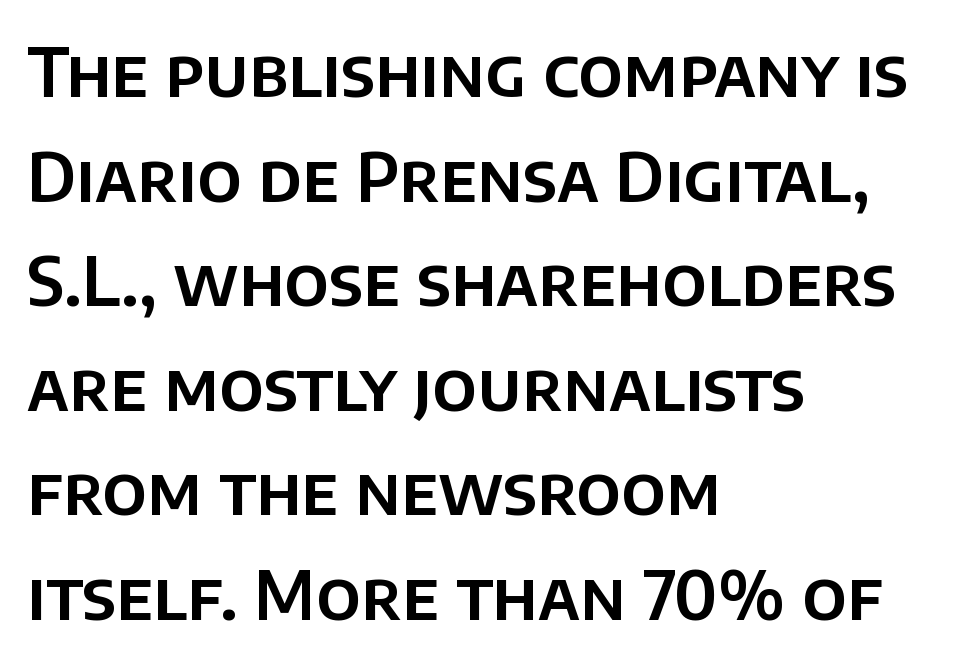
Varying glyph widths throughout — classic text-font behaviour. Vertical strokes here are truly vertical. Look at the bottom of the vertical strokes: they stop flat, with no serifs. Look at the tracking — it's just the regular setting, nothing added. Does the leading feel generous? No, just average. Type without underlining.
